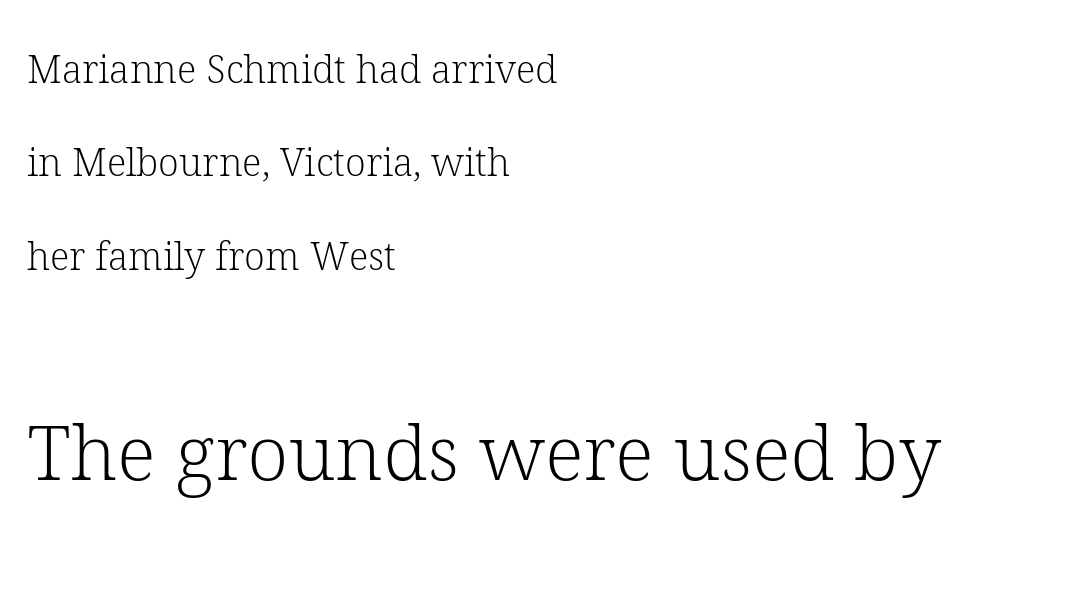
{"serif": "yes", "italic": "no", "bold": "no", "weight": "light", "width": "normal", "stroke_contrast": "low", "x_height": "medium", "monospaced": "no", "underline": "no", "align": "left", "line_spacing": "loose", "line_spacing_ratio": 2.46, "letter_spacing": "normal", "letter_spacing_em": 0.0, "larger_block": "second", "size_ratio": 2.0, "glyph_px": 76}
